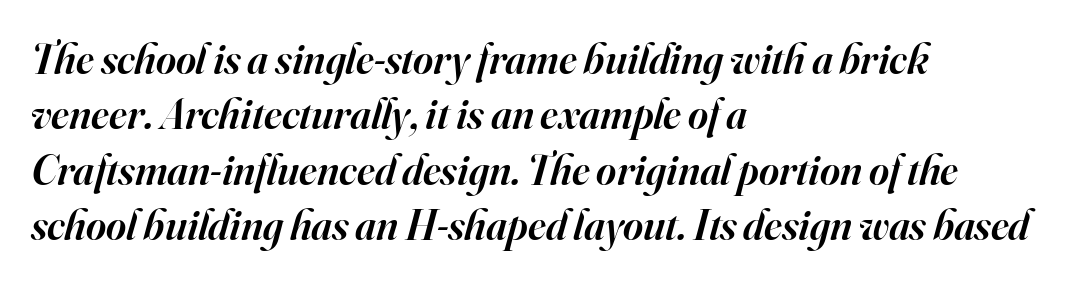
{"serif": "yes", "italic": "yes", "lean": "right", "slant_degrees": 16, "bold": "semi", "weight": "semibold", "width": "normal", "stroke_contrast": "high", "x_height": "small", "monospaced": "no", "underline": "no", "align": "left", "line_spacing": "normal", "line_spacing_ratio": 1.29, "letter_spacing": "normal", "letter_spacing_em": 0.0, "glyph_px": 43}
